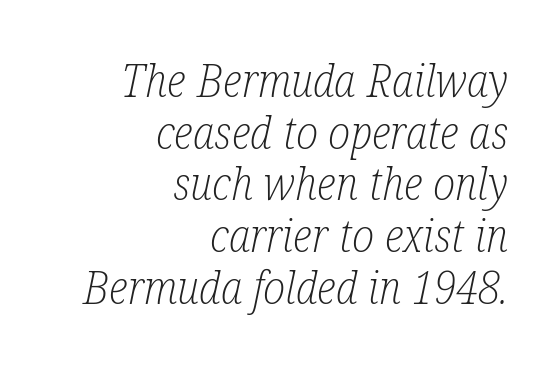
Q: Is the text bold? A: No.
Q: Is the text italic (slanted)? A: Yes, it leans right by about 12 degrees.
Q: Is the typeface a serif or a sans-serif typeface? A: Serif.
Q: Is the text underlined? A: No.
Q: How is the paragraph aligned? A: Right-aligned.
Q: Is the spacing between letters normal or unusually wide? A: Normal.
Q: Is the spacing between lines tight, normal or loose? A: Tight.
Q: Width (condensed, normal, or wide)? A: Condensed.
Q: Stroke contrast? A: Low.
Q: x-height? A: Medium.
Q: Monospaced? A: No.
